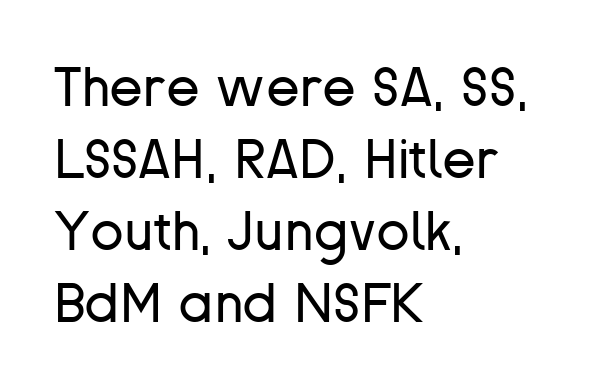
Q: Is the text bold? A: No.
Q: Is the text italic (slanted)? A: No, it is upright.
Q: Is the typeface a serif or a sans-serif typeface? A: Sans-serif.
Q: Is the text underlined? A: No.
Q: How is the paragraph aligned? A: Left-aligned.
Q: Is the spacing between letters normal or unusually wide? A: Normal.
Q: Is the spacing between lines tight, normal or loose? A: Normal.
Q: Width (condensed, normal, or wide)? A: Normal.
Q: Stroke contrast? A: Low.
Q: x-height? A: Medium.
Q: Monospaced? A: No.
